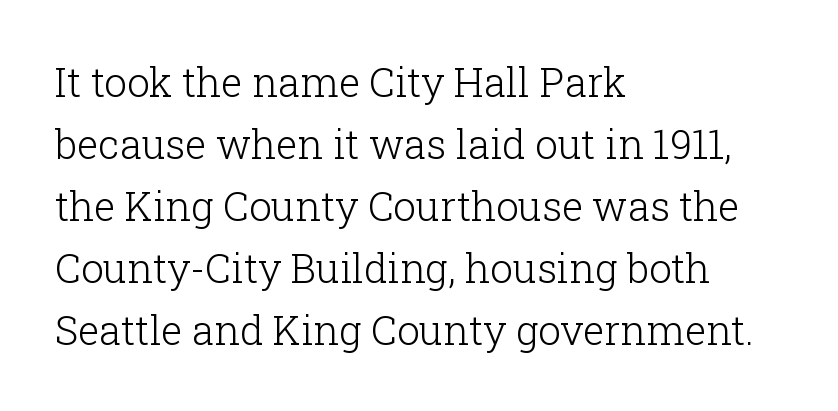
Q: Is the text bold? A: No.
Q: Is the text italic (slanted)? A: No, it is upright.
Q: Is the typeface a serif or a sans-serif typeface? A: Serif.
Q: Is the text underlined? A: No.
Q: How is the paragraph aligned? A: Left-aligned.
Q: Is the spacing between letters normal or unusually wide? A: Normal.
Q: Is the spacing between lines tight, normal or loose? A: Normal.
Q: Width (condensed, normal, or wide)? A: Normal.
Q: Stroke contrast? A: Low.
Q: x-height? A: Medium.
Q: Monospaced? A: No.
